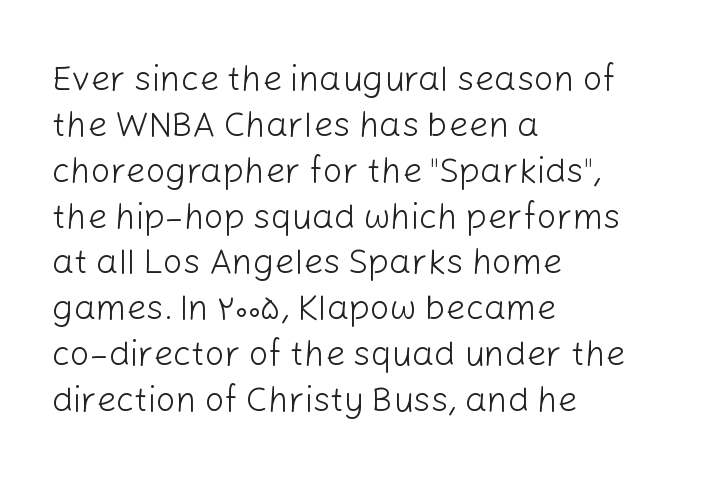
Q: Is the text bold? A: No.
Q: Is the text italic (slanted)? A: No, it is upright.
Q: Is the typeface a serif or a sans-serif typeface? A: Sans-serif.
Q: Is the text underlined? A: No.
Q: How is the paragraph aligned? A: Left-aligned.
Q: Is the spacing between letters normal or unusually wide? A: Normal.
Q: Is the spacing between lines tight, normal or loose? A: Normal.
Q: Width (condensed, normal, or wide)? A: Normal.
Q: Stroke contrast? A: Low.
Q: x-height? A: Medium.
Q: Monospaced? A: No.
